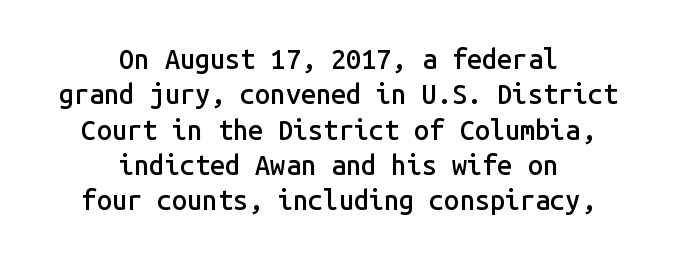
Characters remain perfectly vertical along every line. Is the letter spacing exaggerated? No — it looks like the ordinary default. The rows are spaced the way most documents space them. Any mark beneath the type? The region is blank. The characters look somewhat weighty, a semibold short of true bold.
